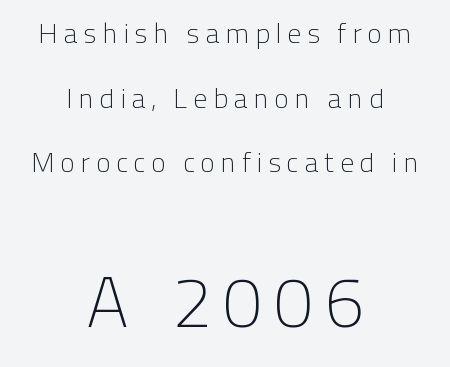
Lines of text with bare space underneath. Note: no serifs on the glyphs. Nope, not italic — everything's standing straight. You could not count columns in this text — the font is proportionally spaced.
